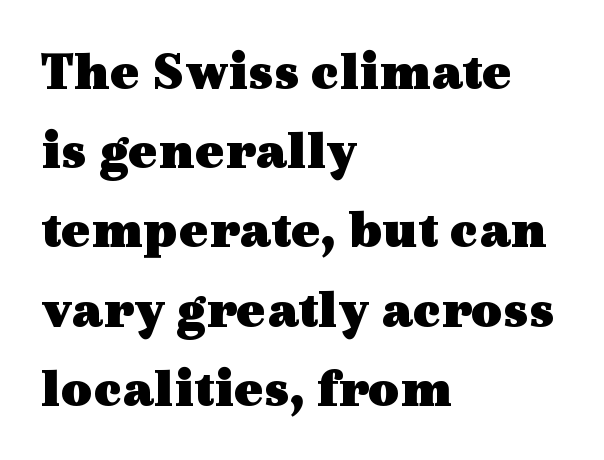
The image shows 55 px heavy, wide serif type, upright; set left-aligned, normal line spacing (1.44x), normal letter spacing, not underlined; a medium x-height.
